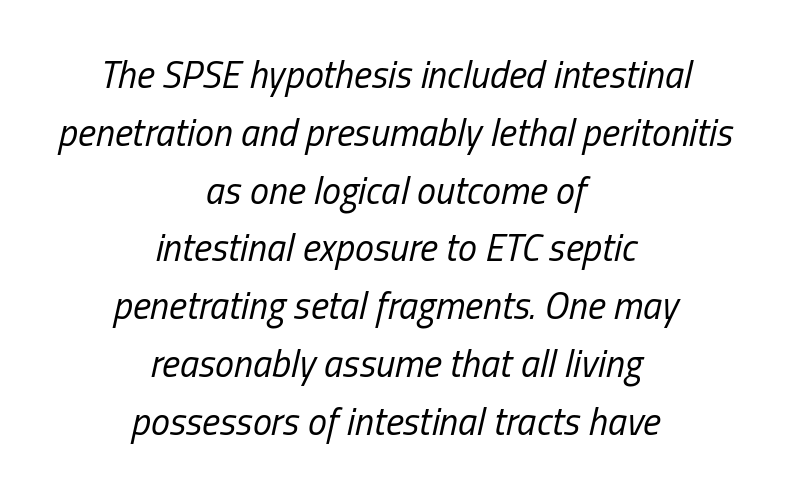
Q: Is the text bold? A: No.
Q: Is the text italic (slanted)? A: Yes, it leans right by about 13 degrees.
Q: Is the text underlined? A: No.
Q: How is the paragraph aligned? A: Centered.
Q: Is the spacing between letters normal or unusually wide? A: Normal.
Q: Is the spacing between lines tight, normal or loose? A: Normal.
Q: Width (condensed, normal, or wide)? A: Condensed.
Q: Stroke contrast? A: Low.
Q: x-height? A: Medium.
Q: Monospaced? A: No.
